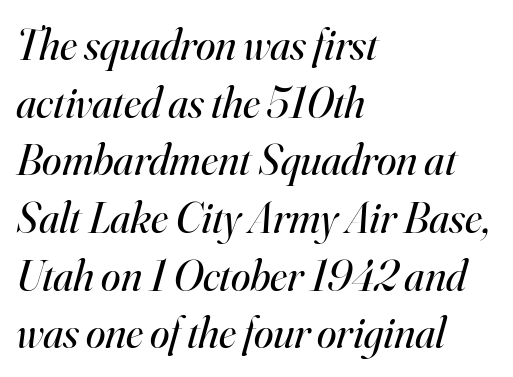
Yep, that's italic — everything's leaning. Which margin do the lines hug? The left one — the right edge is uneven. Caption: face not bold, strokes unweighted. What stands out about the letter spacing? Nothing — it is the standard amount. Any mark beneath the type? The region is blank.
